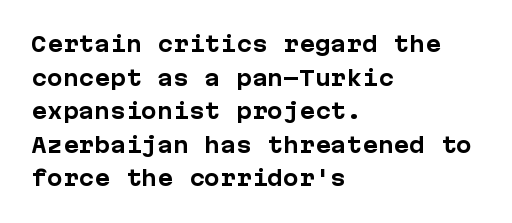
This sample uses plain, unmodified letter spacing. The lines are quadded left. If you measured baseline to baseline, you'd find a middling distance. A dark, heavy texture on the line: the type is bold. Unmarked baselines from the first word to the last.
